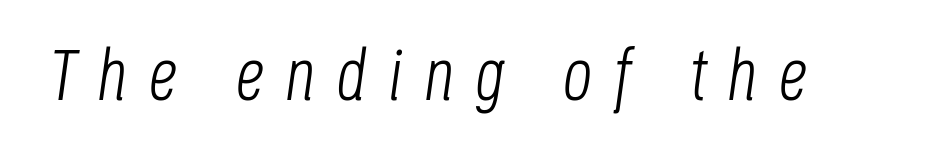
The area under the type is left untouched. The passage shown is typed in a proportional face where columns would drift. Spacing between characters has been opened up far beyond the box default. A light-to-regular cut is what we see here. Designer's note — italics engaged.
